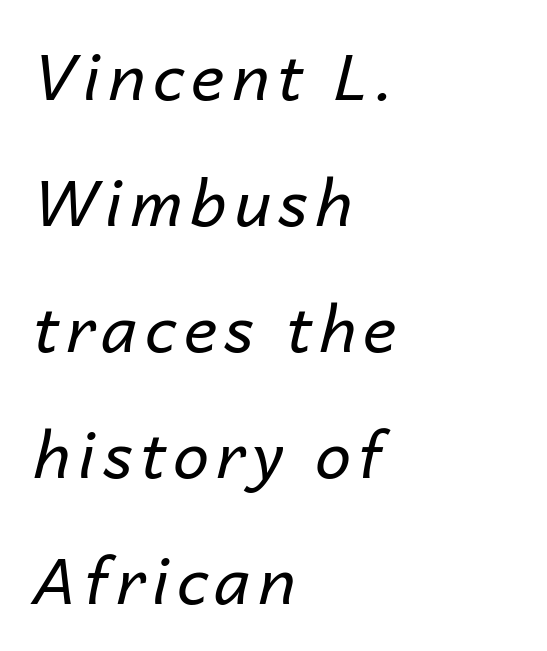
The image shows 64 px regular-weight type, italic (leaning right); set left-aligned, loose line spacing (1.97x), not underlined; low stroke contrast and a medium x-height.
